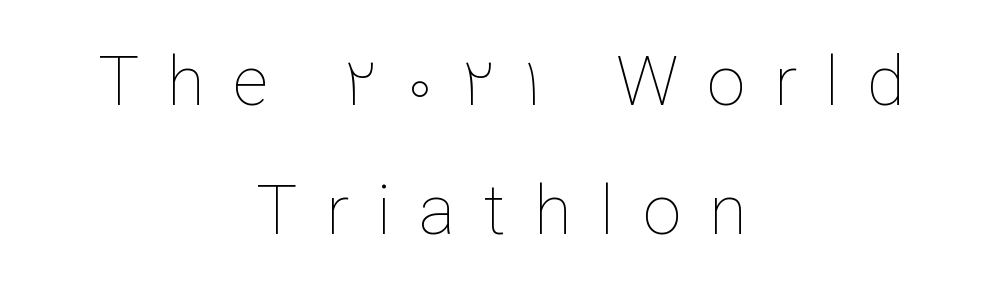
Character widths vary here, with narrow letters taking less room than wide ones. A roman cut, with each character standing at attention. Decoration check: the copy has no underline. This sample is center-justified, so both line endings float freely.
